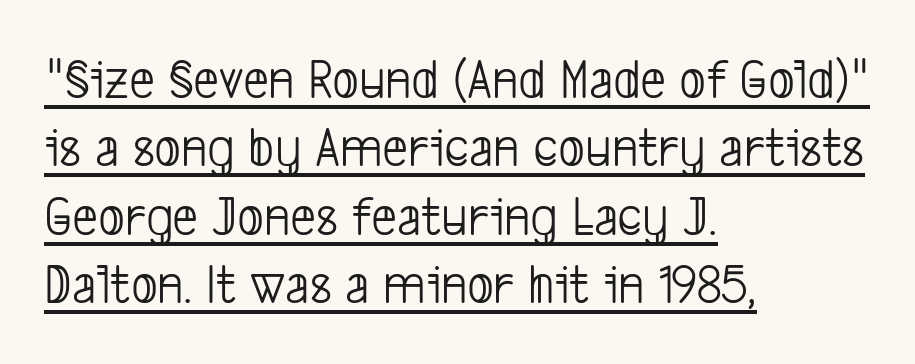
Compared with typical body copy, the letter spacing here is the same. A classic flush-left, rag-right setting is used for this passage. These lines are rendered in a variable-pitch font. This rendering employs a face without finishing strokes, i.e., a sans-serif. A rule runs beneath these lines of type.
